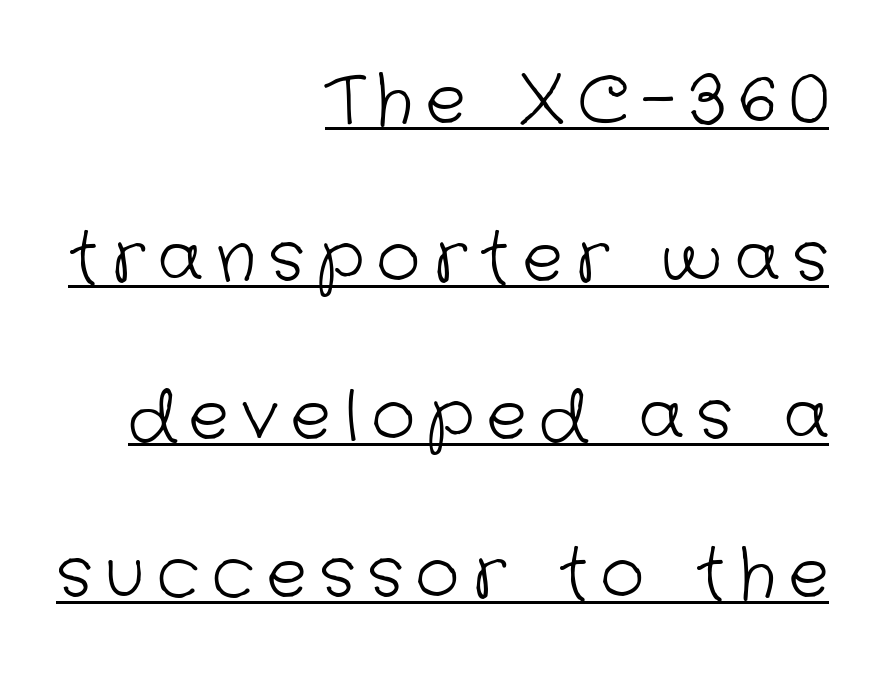
Q: Is the text bold? A: No.
Q: Is the typeface a serif or a sans-serif typeface? A: Sans-serif.
Q: Is the text underlined? A: Yes.
Q: How is the paragraph aligned? A: Right-aligned.
Q: Is the spacing between letters normal or unusually wide? A: Unusually wide.
Q: Is the spacing between lines tight, normal or loose? A: Loose.
Q: Width (condensed, normal, or wide)? A: Normal.
Q: Stroke contrast? A: Low.
Q: x-height? A: Medium.
Q: Monospaced? A: No.
